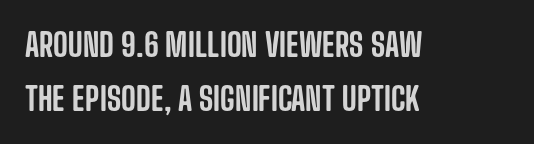
The image shows 32 px condensed sans-serif type, upright; set left-aligned, normal line spacing (1.69x), normal letter spacing, not underlined; low stroke contrast and a large x-height.
